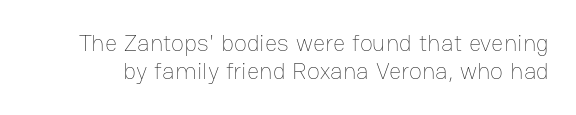
The image shows 24 px text type, upright; set line spacing 1.17x, normal letter spacing, not underlined.
